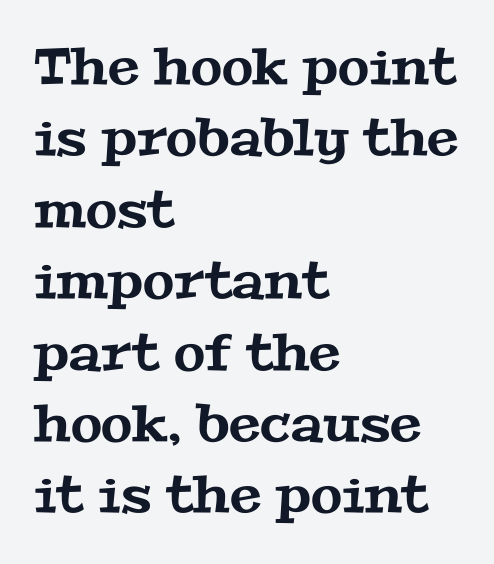
The image shows 51 px wide serif type; set left-aligned, normal line spacing (1.4x), normal letter spacing, not underlined; medium stroke contrast and a medium x-height.
